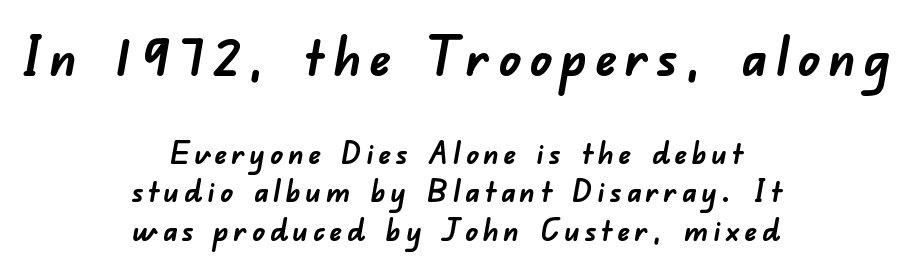
The image shows 54 px semibold sans-serif type; set centered, normal line spacing (1.25x), not underlined; the first (top) block is 1.74x larger; low stroke contrast and a small x-height.
